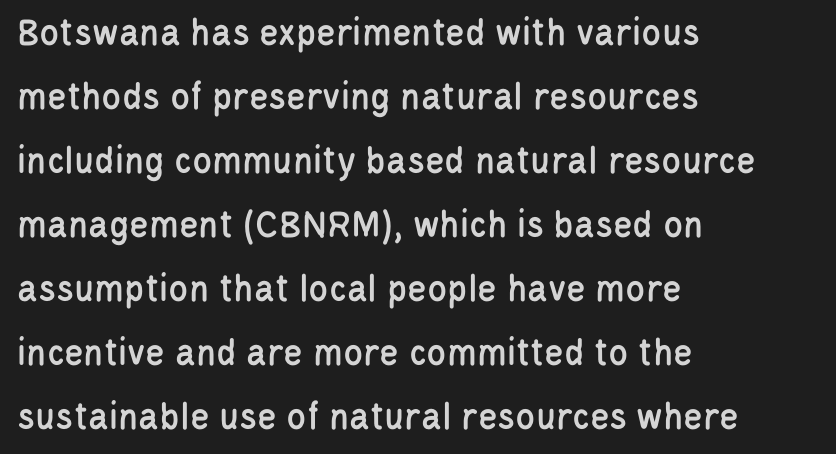
Unmarked baselines from the first word to the last. Which margin do the lines hug? The left one — the right edge is uneven. To sum up the face: it is a sans, with no serifs. A roman cut, with each character standing at attention. What stands out about the letter spacing? Nothing — it is the standard amount.
